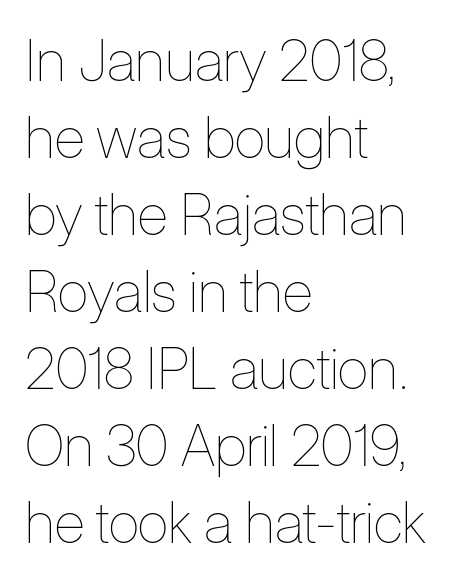
{"italic": "no", "bold": "no", "weight": "thin", "width": "condensed", "stroke_contrast": "low", "x_height": "medium", "monospaced": "no", "underline": "no", "align": "left", "line_spacing": "normal", "line_spacing_ratio": 1.35, "letter_spacing": "normal", "letter_spacing_em": 0.0, "glyph_px": 57}
